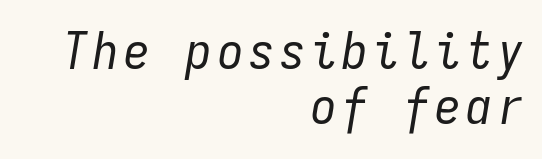
The image shows 51 px regular-weight, condensed type, italic (leaning right), monospaced; set right-aligned, tight line spacing (1.08x), not underlined; low stroke contrast and a medium x-height.
